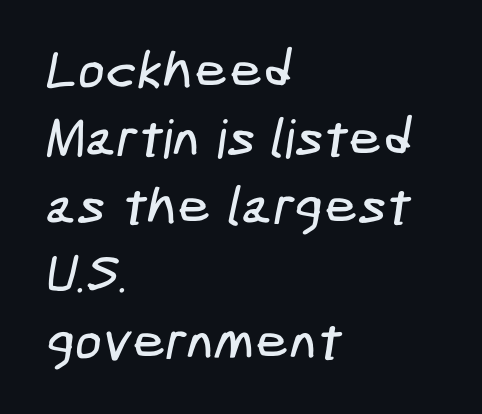
The image shows 53 px condensed sans-serif type; set left-aligned, normal line spacing (1.28x), normal letter spacing, not underlined; low stroke contrast and a medium x-height.
